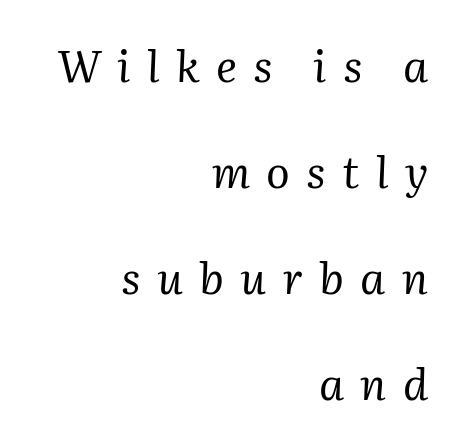
The image shows 44 px regular-weight serif type, italic (leaning right); set right-aligned, loose line spacing (2.41x), unusually wide letter spacing (+0.37 em), not underlined; medium stroke contrast and a medium x-height.
